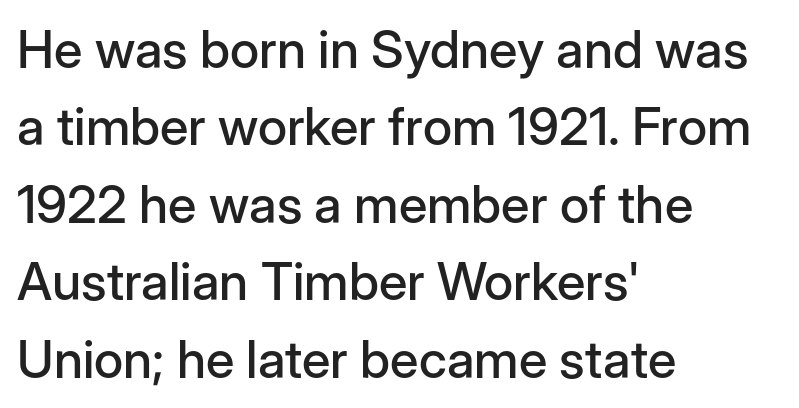
Short and long lines alike share a common starting point at left. Descender tails drop into unmarked territory. These lines sit exactly where default settings would place them. This rendering employs a face without finishing strokes, i.e., a sans-serif. No extra tracking has been applied to these lines.
